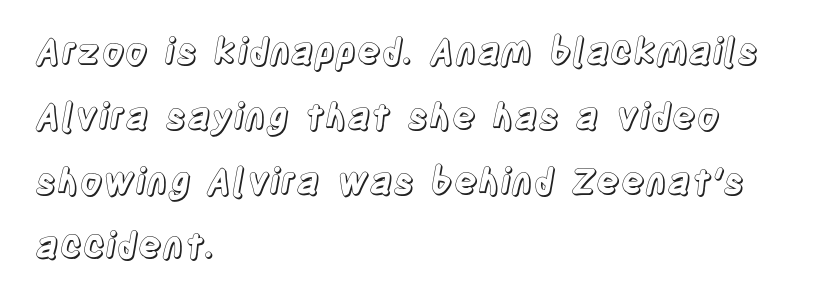
Is this a fixed-width face? No — the glyphs have proportional, varying widths. Observe the ordinary spacing: letters are neighbours, not strangers. Check under the words: just untouched page.
